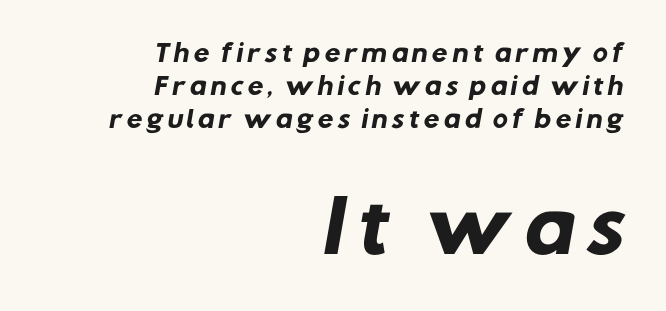
The image shows 70 px heavy sans-serif type; set right-aligned, normal line spacing (1.43x), not underlined; the second (bottom) block is 3.04x larger; low stroke contrast and a medium x-height.
